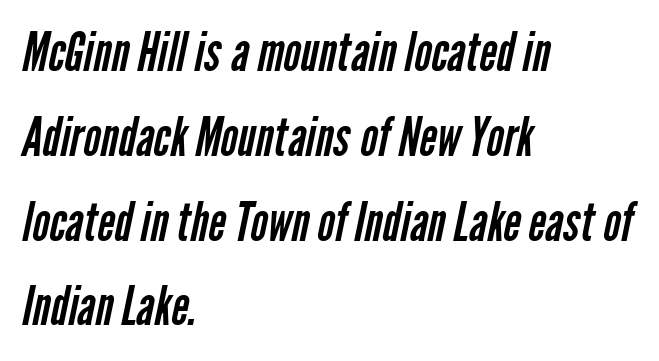
The image shows 53 px regular-weight, condensed sans-serif type; set left-aligned, normal line spacing (1.6x), normal letter spacing, not underlined; low stroke contrast and a medium x-height.
